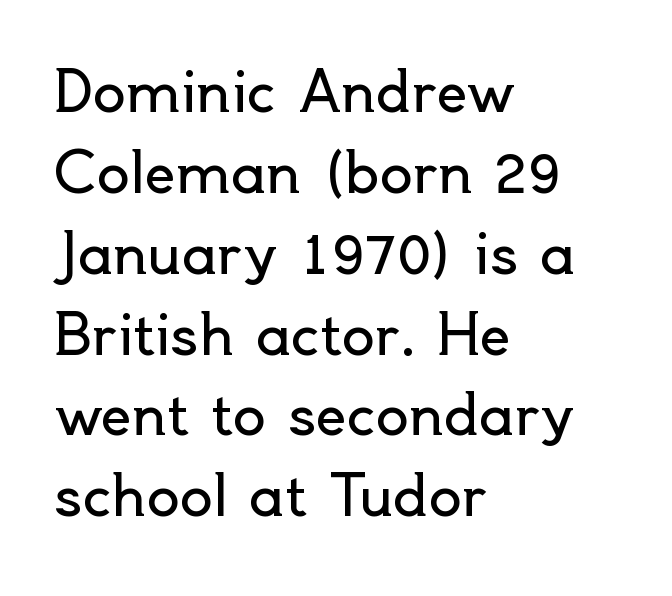
Caption: face not bold, strokes unweighted. Line beginnings align vertically; line endings do not. Is the letter spacing exaggerated? No — it looks like the ordinary default. Classification — sans serif.
